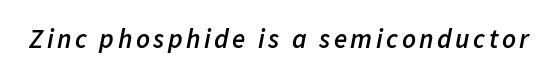
The image shows 27 px text type, italic (leaning right); set not underlined.
